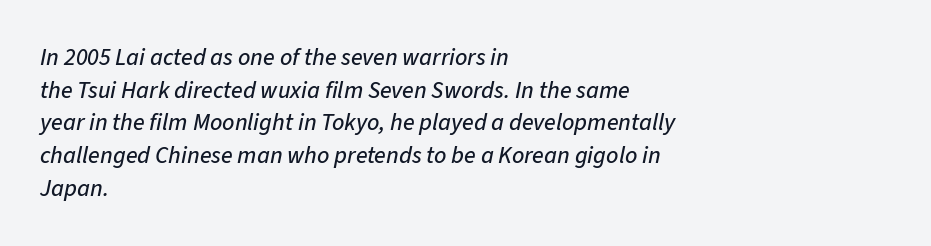
{"italic": "yes", "lean": "right", "slant_degrees": 11, "underline": "no", "align": "left", "line_spacing": "normal", "line_spacing_ratio": 1.36, "letter_spacing": "normal", "letter_spacing_em": 0.0, "glyph_px": 24}
